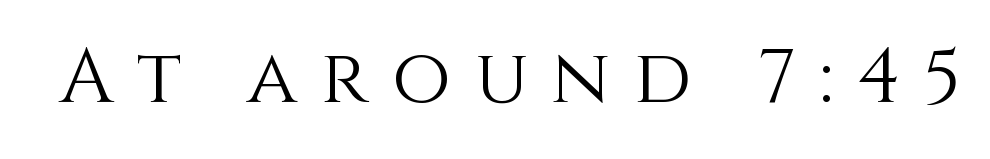
{"italic": "no", "bold": "no", "weight": "light", "width": "normal", "x_height": "large", "monospaced": "no", "underline": "no", "letter_spacing": "wide", "letter_spacing_em": 0.31, "glyph_px": 76}
